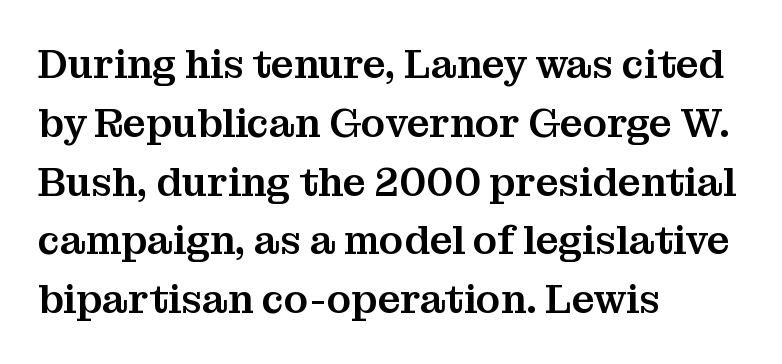
Which margin do the lines hug? The left one — the right edge is uneven. Is there any slant? The stems are plumb. Do the characters align in a grid? No, the font is proportional. Lines of text with bare space underneath. Default kerning and tracking; the words read as compact shapes. A serif font was chosen for this passage.
